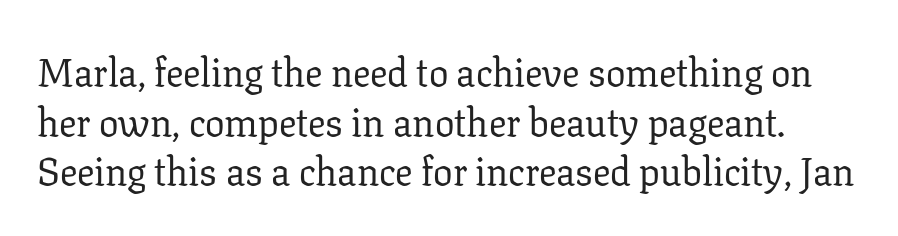
The image shows 39 px regular-weight serif type, upright; set normal line spacing (1.27x), normal letter spacing, not underlined; low stroke contrast and a medium x-height.
